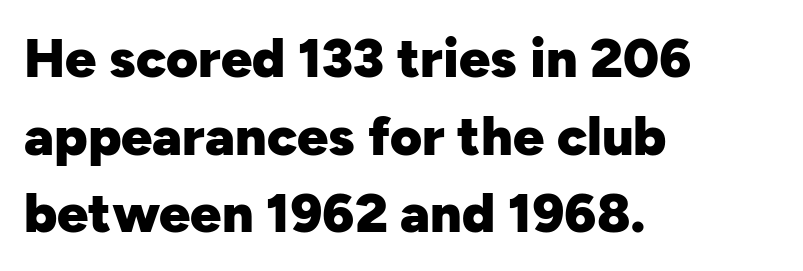
{"serif": "no", "italic": "no", "bold": "yes", "weight": "heavy", "width": "normal", "stroke_contrast": "low", "x_height": "medium", "monospaced": "no", "underline": "no", "align": "left", "line_spacing": "normal", "line_spacing_ratio": 1.41, "letter_spacing": "normal", "letter_spacing_em": 0.0, "glyph_px": 55}
